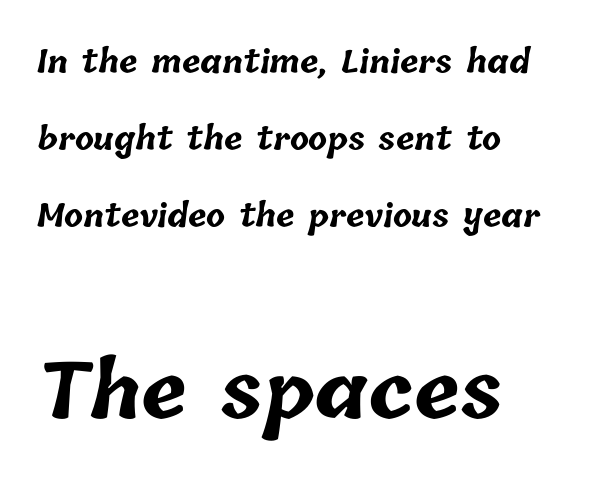
The designer gave the closing block more size than the opening block. Has an underline been added? It has not. Baseline-to-baseline distance is far greater than the letter height. Note the varied advance widths — an 'i' is clearly narrower than an 'm'. If you drew a ruler down the left edge, every line would touch it.
